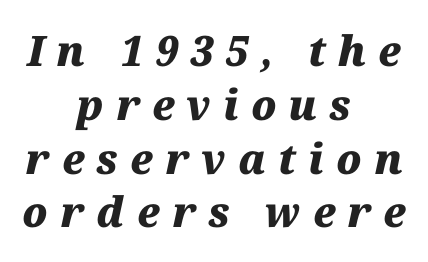
{"italic": "yes", "lean": "right", "slant_degrees": 12, "bold": "yes", "weight": "heavy", "width": "normal", "stroke_contrast": "medium", "x_height": "medium", "monospaced": "no", "underline": "no", "align": "center", "line_spacing": "normal", "line_spacing_ratio": 1.28, "letter_spacing": "wide", "letter_spacing_em": 0.29, "glyph_px": 42}
